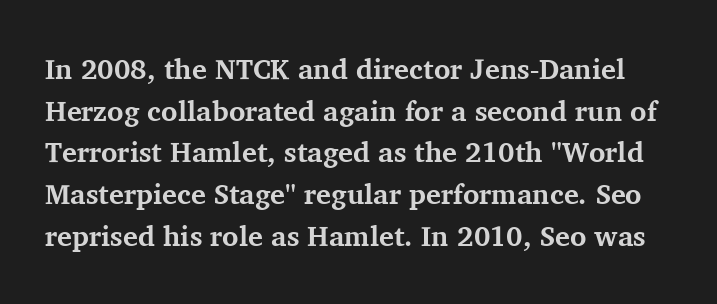
The image shows 28 px bold serif type, upright; set normal line spacing (1.49x), normal letter spacing, not underlined; medium stroke contrast and a medium x-height.
